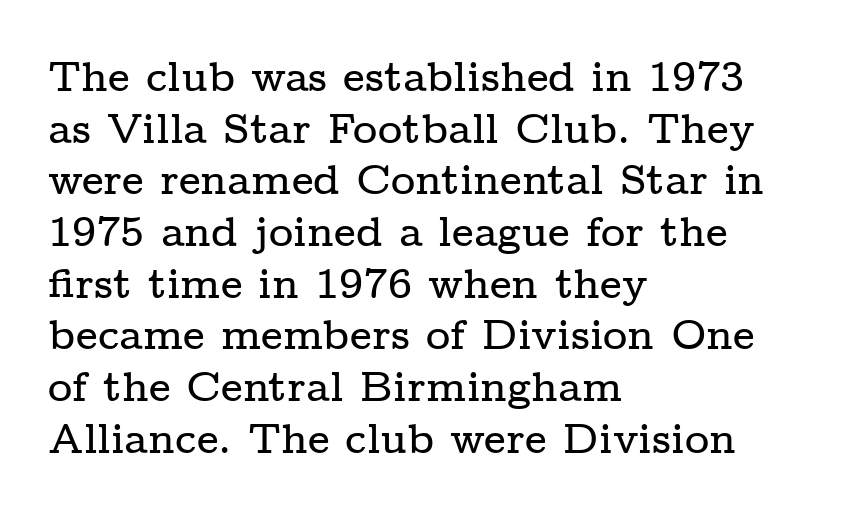
Q: Is the text italic (slanted)? A: No, it is upright.
Q: Is the typeface a serif or a sans-serif typeface? A: Serif.
Q: Is the text underlined? A: No.
Q: How is the paragraph aligned? A: Left-aligned.
Q: Is the spacing between letters normal or unusually wide? A: Normal.
Q: Width (condensed, normal, or wide)? A: Wide.
Q: Stroke contrast? A: Low.
Q: x-height? A: Medium.
Q: Monospaced? A: No.
